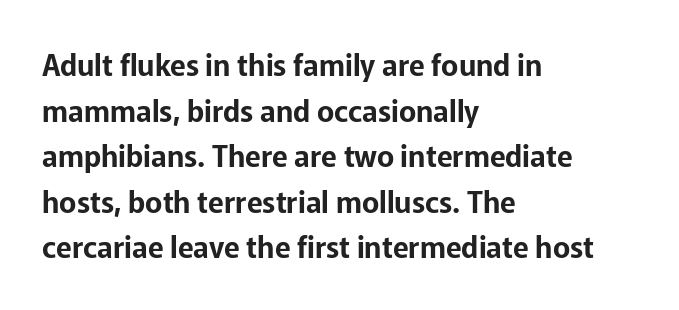
The image shows 29 px sans-serif type, upright; set left-aligned, normal line spacing (1.57x), normal letter spacing, not underlined; low stroke contrast and a medium x-height.
